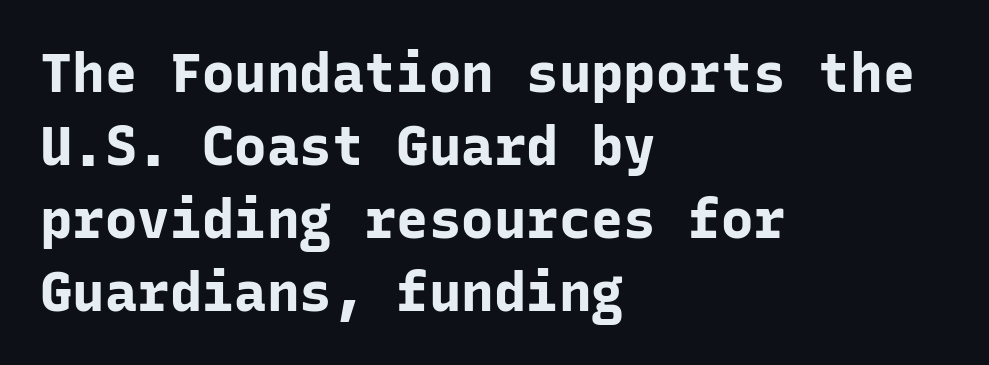
Q: Is the text bold? A: Yes.
Q: Is the text italic (slanted)? A: No, it is upright.
Q: Is the typeface a serif or a sans-serif typeface? A: Sans-serif.
Q: Is the text underlined? A: No.
Q: How is the paragraph aligned? A: Left-aligned.
Q: Is the spacing between letters normal or unusually wide? A: Normal.
Q: Is the spacing between lines tight, normal or loose? A: Normal.
Q: Width (condensed, normal, or wide)? A: Normal.
Q: Stroke contrast? A: Low.
Q: x-height? A: Medium.
Q: Monospaced? A: Yes.
